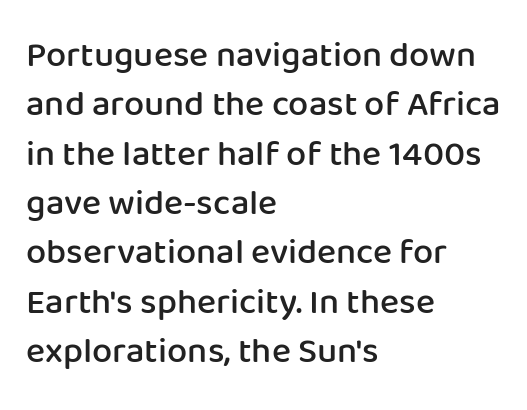
{"serif": "no", "italic": "no", "bold": "semi", "weight": "semibold", "width": "normal", "stroke_contrast": "low", "x_height": "medium", "monospaced": "no", "underline": "no", "align": "left", "line_spacing": "normal", "line_spacing_ratio": 1.37, "letter_spacing": "normal", "letter_spacing_em": 0.0, "glyph_px": 36}
